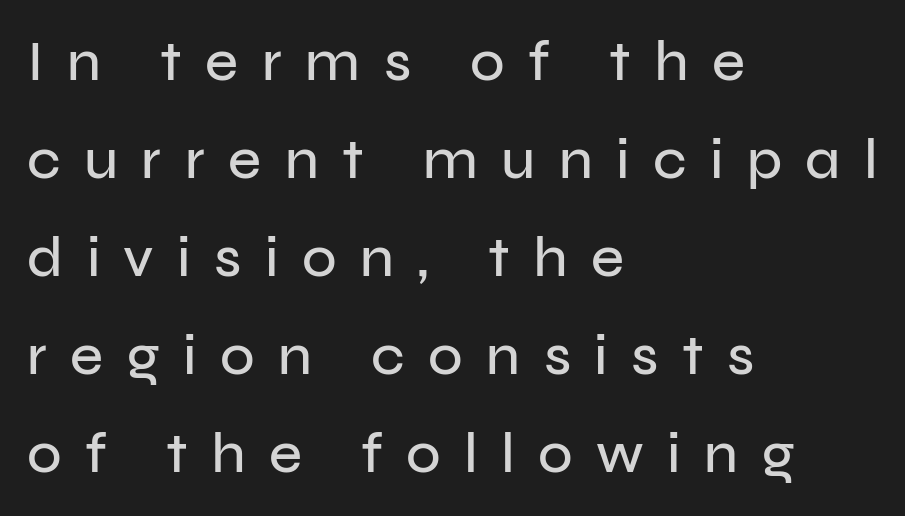
The passage shown is typed in a proportional face where columns would drift. Decoration check: the copy has no underline. Loose tracking; the words dissolve into strings of separated letters. Designer's note — italics off, roman on. Typographically, this falls in the sans-serif category. Which margin do the lines hug? The left one — the right edge is uneven.
